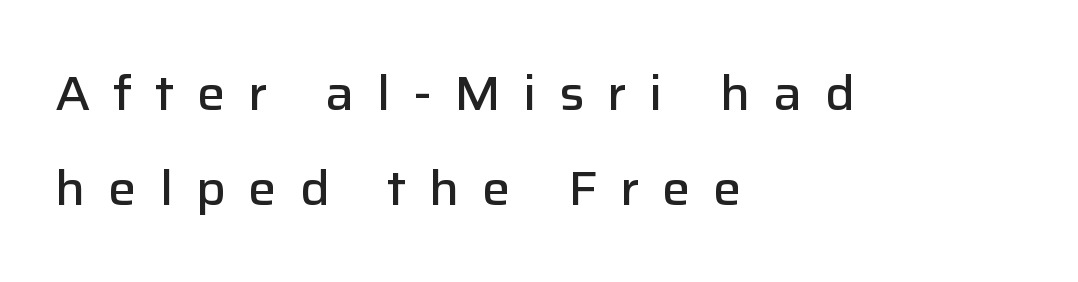
{"serif": "no", "italic": "no", "bold": "semi", "weight": "semibold", "width": "normal", "stroke_contrast": "low", "x_height": "medium", "monospaced": "no", "underline": "no", "align": "left", "line_spacing": "loose", "line_spacing_ratio": 1.97, "letter_spacing": "wide", "letter_spacing_em": 0.47, "glyph_px": 48}
